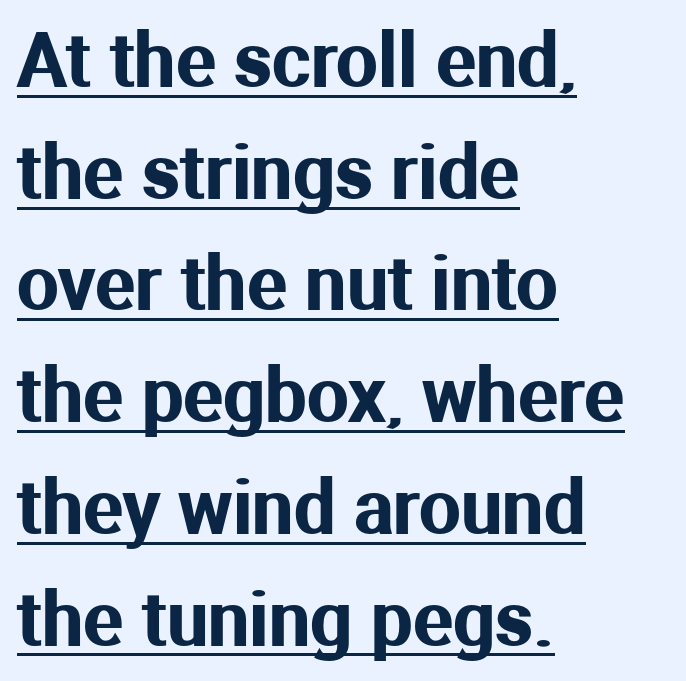
Compared with typical body copy, the letter spacing here is the same. Notice how descenders clear the ascenders below comfortably — that's standard leading. Serifs: no, the terminals of the letterforms are clean. The typesetter has applied underlining to the passage shown. Is there any slant? The stems are plumb.
